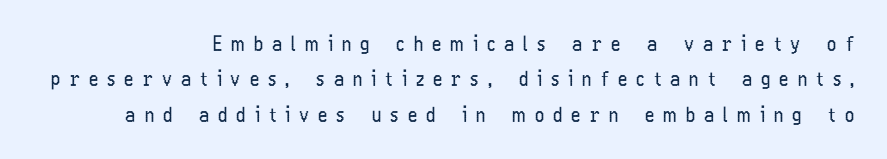
Q: Is the text bold? A: No.
Q: Is the text italic (slanted)? A: No, it is upright.
Q: Is the text underlined? A: No.
Q: How is the paragraph aligned? A: Right-aligned.
Q: Is the spacing between letters normal or unusually wide? A: Unusually wide.
